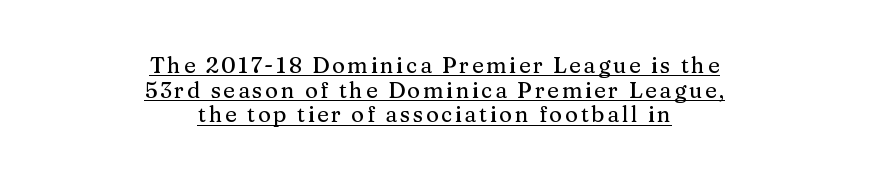
Q: Is the text italic (slanted)? A: No, it is upright.
Q: Is the text underlined? A: Yes.
Q: How is the paragraph aligned? A: Centered.
Q: Is the spacing between lines tight, normal or loose? A: Tight.
